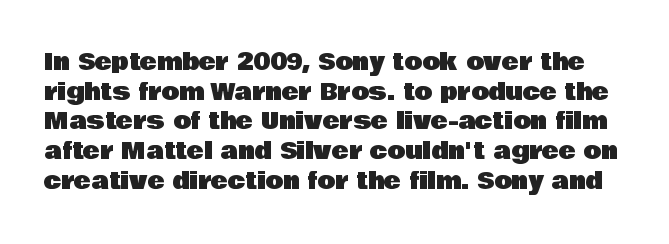
Q: Is the text italic (slanted)? A: No, it is upright.
Q: Is the text underlined? A: No.
Q: Is the spacing between letters normal or unusually wide? A: Normal.
Q: Is the spacing between lines tight, normal or loose? A: Normal.
